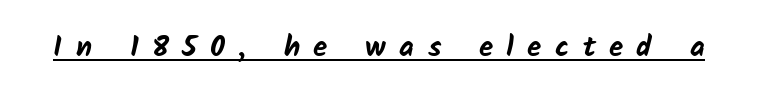
Q: Is the text bold? A: Yes.
Q: Is the typeface a serif or a sans-serif typeface? A: Sans-serif.
Q: Is the text underlined? A: Yes.
Q: Is the spacing between letters normal or unusually wide? A: Unusually wide.
Q: Width (condensed, normal, or wide)? A: Normal.
Q: Stroke contrast? A: Low.
Q: x-height? A: Medium.
Q: Monospaced? A: No.
